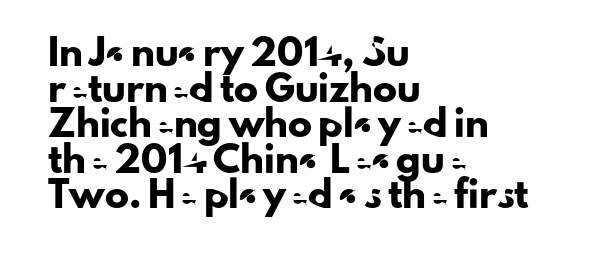
{"italic": "no", "underline": "no", "align": "left", "line_spacing": "normal", "line_spacing_ratio": 1.48, "letter_spacing": "normal", "letter_spacing_em": 0.0, "glyph_px": 24}
